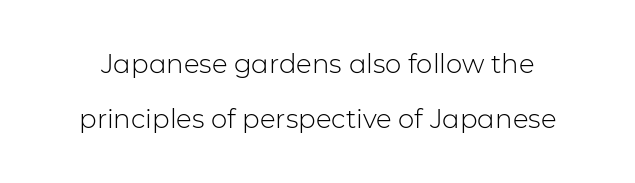
Q: Is the text bold? A: No.
Q: Is the text italic (slanted)? A: No, it is upright.
Q: Is the text underlined? A: No.
Q: Is the spacing between letters normal or unusually wide? A: Normal.
Q: Is the spacing between lines tight, normal or loose? A: Loose.
